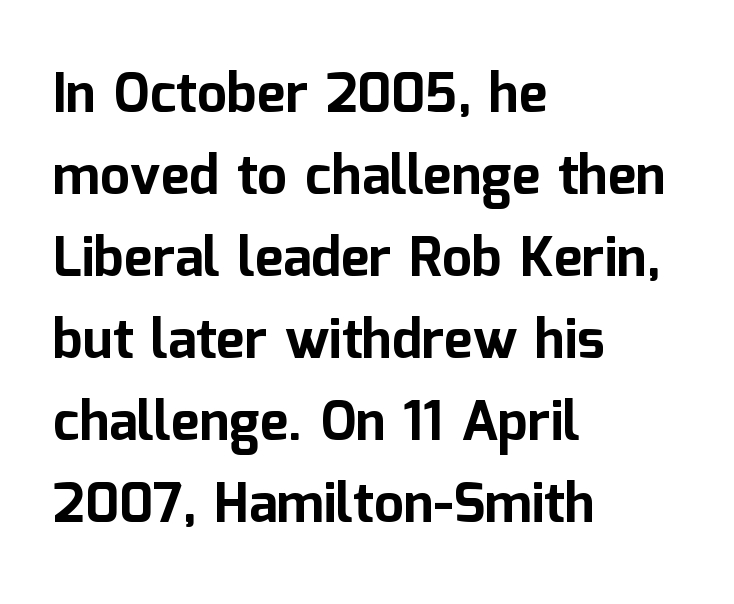
Q: Is the text bold? A: Yes.
Q: Is the text italic (slanted)? A: No, it is upright.
Q: Is the typeface a serif or a sans-serif typeface? A: Sans-serif.
Q: Is the text underlined? A: No.
Q: How is the paragraph aligned? A: Left-aligned.
Q: Is the spacing between letters normal or unusually wide? A: Normal.
Q: Is the spacing between lines tight, normal or loose? A: Normal.
Q: Width (condensed, normal, or wide)? A: Normal.
Q: Stroke contrast? A: Low.
Q: x-height? A: Medium.
Q: Monospaced? A: No.
